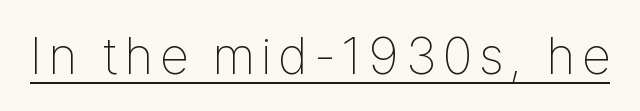
{"serif": "no", "italic": "no", "bold": "no", "weight": "thin", "width": "condensed", "stroke_contrast": "low", "x_height": "medium", "monospaced": "no", "underline": "yes", "glyph_px": 52}
